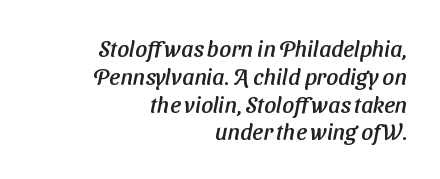
The image shows 23 px text type; set right-aligned, line spacing 1.21x, normal letter spacing, not underlined.
